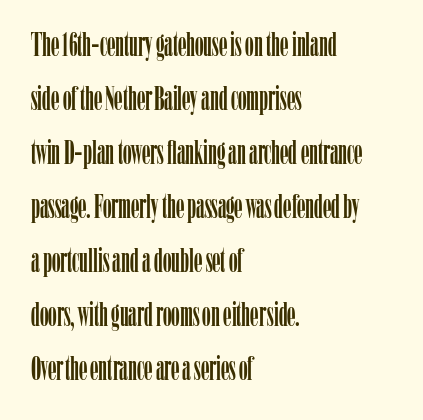
The image shows 34 px condensed serif type, upright; set left-aligned, normal line spacing (1.59x), normal letter spacing, not underlined; low stroke contrast and a medium x-height.
